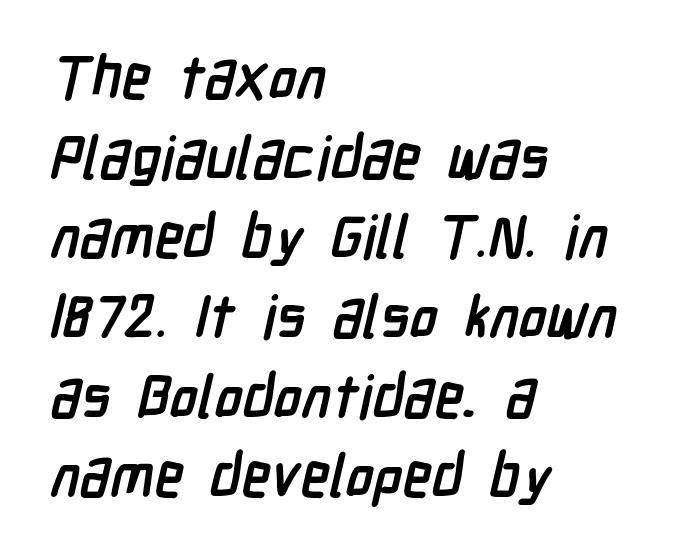
What weight is shown? A full bold with thick strokes. Look at the bottom of the vertical strokes: they stop flat, with no serifs. A normal amount of white space separates one row of letters from the next. Notice how the passage keeps a crisp vertical edge on the left only. Descenders hang freely into open space.
